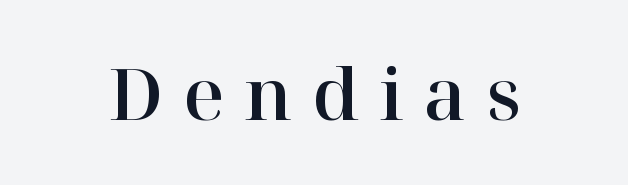
This is serif lettering, the kind often seen in printed books. Posture: straight, roman, zero tilt. Character widths vary here, with narrow letters taking less room than wide ones. Students, note that the glyphs here are deliberately spaced far apart.
